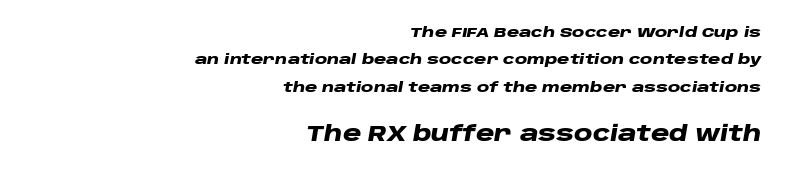
Right-aligned paragraph, ragged on the left. A clean baseline with only descenders dipping below it. Whoever set this chose breathing room over compactness in the vertical rhythm. Nobody touched the tracking dial on this one. Bold? Absolutely — the strokes are thick and heavy.
